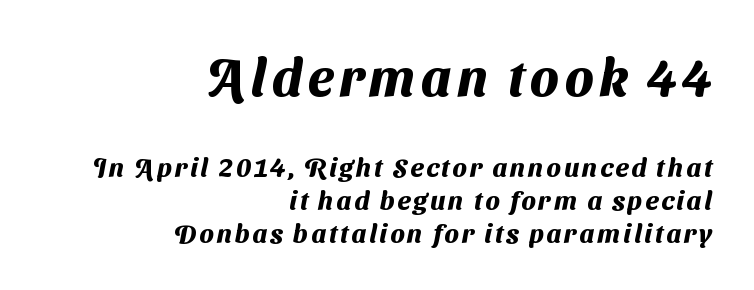
{"serif": "no", "bold": "yes", "weight": "heavy", "width": "normal", "stroke_contrast": "medium", "x_height": "medium", "monospaced": "no", "underline": "no", "align": "right", "line_spacing": "normal", "line_spacing_ratio": 1.27, "larger_block": "first", "size_ratio": 2.0, "glyph_px": 52}
